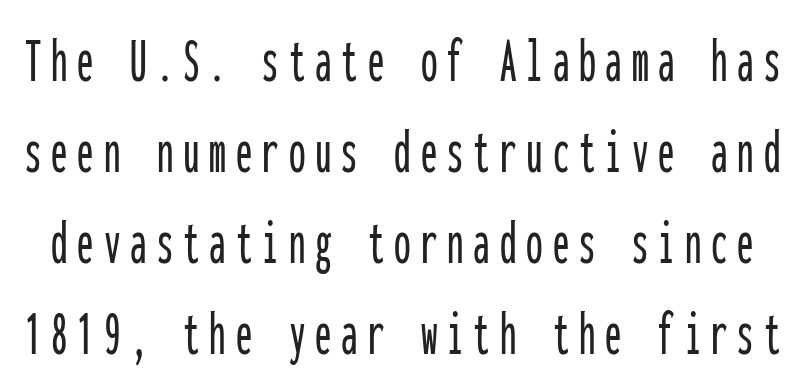
{"serif": "no", "italic": "no", "width": "condensed", "stroke_contrast": "low", "x_height": "medium", "monospaced": "yes", "underline": "no", "line_spacing": "normal", "line_spacing_ratio": 1.38, "glyph_px": 66}
